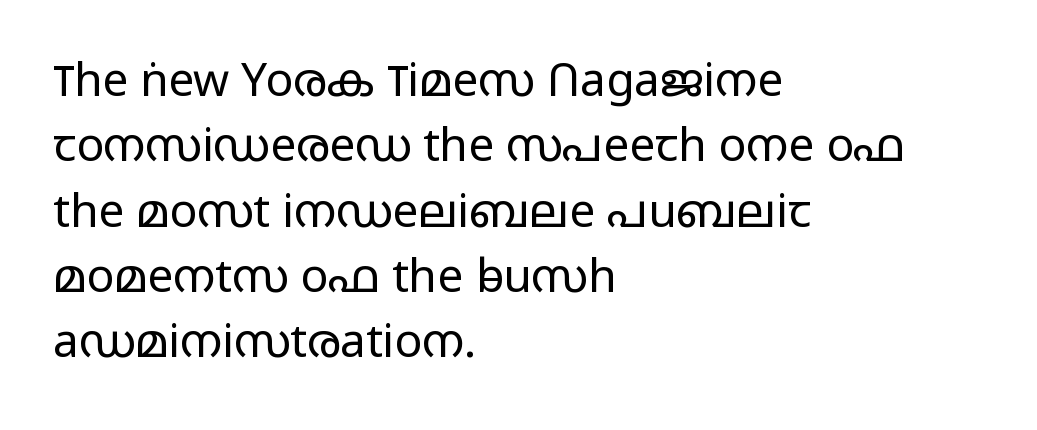
{"serif": "no", "italic": "no", "bold": "no", "weight": "light", "width": "wide", "stroke_contrast": "low", "x_height": "medium", "monospaced": "no", "underline": "no", "align": "left", "line_spacing": "normal", "line_spacing_ratio": 1.42, "letter_spacing": "normal", "letter_spacing_em": 0.0, "glyph_px": 46}
